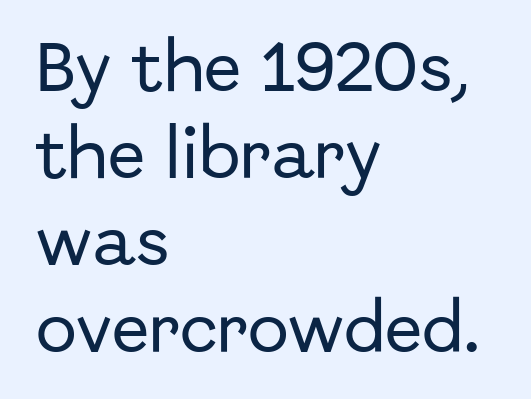
Q: Is the text italic (slanted)? A: No, it is upright.
Q: Is the typeface a serif or a sans-serif typeface? A: Sans-serif.
Q: Is the text underlined? A: No.
Q: How is the paragraph aligned? A: Left-aligned.
Q: Is the spacing between letters normal or unusually wide? A: Normal.
Q: Is the spacing between lines tight, normal or loose? A: Normal.
Q: Width (condensed, normal, or wide)? A: Normal.
Q: Stroke contrast? A: Low.
Q: x-height? A: Medium.
Q: Monospaced? A: No.
